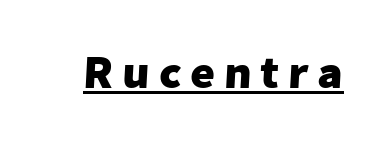
{"serif": "no", "bold": "yes", "weight": "heavy", "width": "normal", "stroke_contrast": "low", "x_height": "medium", "monospaced": "no", "underline": "yes", "glyph_px": 48}
